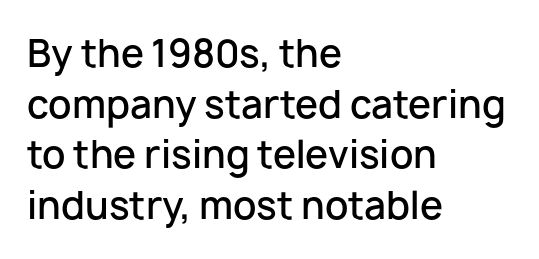
The space directly below the letters is spotless. You can tell it's not italic because the verticals are truly vertical. Note: no serifs on the glyphs. The setting favours the left margin, as ordinary paragraphs usually do.
